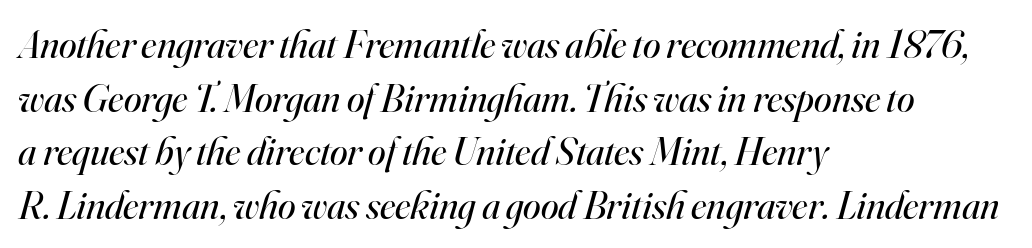
The image shows 40 px regular-weight serif type, italic (leaning right); set left-aligned, normal line spacing (1.34x), normal letter spacing, not underlined; high stroke contrast and a small x-height.
